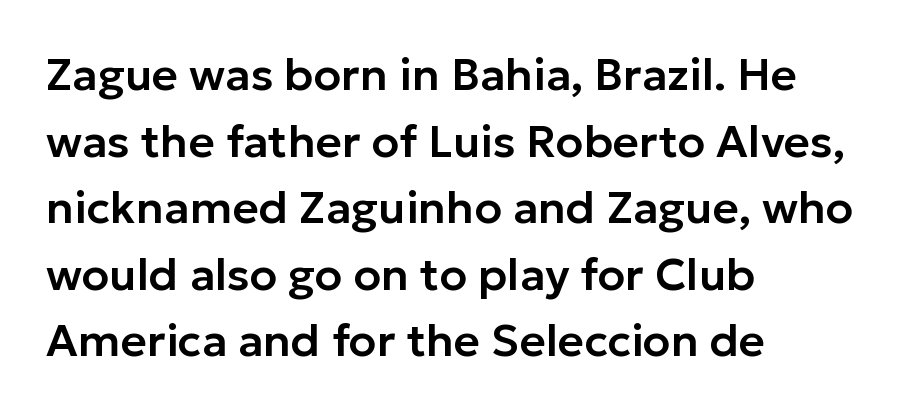
The image shows 45 px sans-serif type, upright; set left-aligned, normal line spacing (1.48x), normal letter spacing, not underlined; low stroke contrast and a medium x-height.
